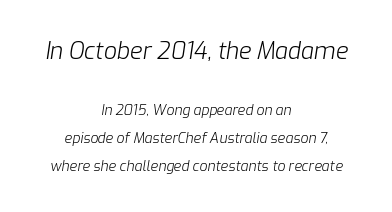
Q: Is the text bold? A: No.
Q: Is the text italic (slanted)? A: Yes, it leans right by about 9 degrees.
Q: Is the text underlined? A: No.
Q: How is the paragraph aligned? A: Centered.
Q: Is the spacing between letters normal or unusually wide? A: Normal.
Q: Is the spacing between lines tight, normal or loose? A: Loose.
Q: Which block of text is set in a larger size, the first (top) or the second (bottom)? A: The first (top) one.
